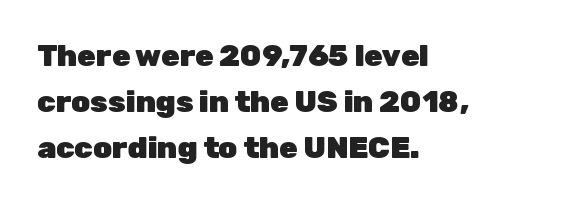
{"serif": "no", "italic": "no", "bold": "yes", "weight": "heavy", "width": "normal", "stroke_contrast": "low", "x_height": "medium", "monospaced": "no", "underline": "no", "align": "left", "line_spacing": "normal", "line_spacing_ratio": 1.53, "letter_spacing": "normal", "letter_spacing_em": 0.0, "glyph_px": 30}
